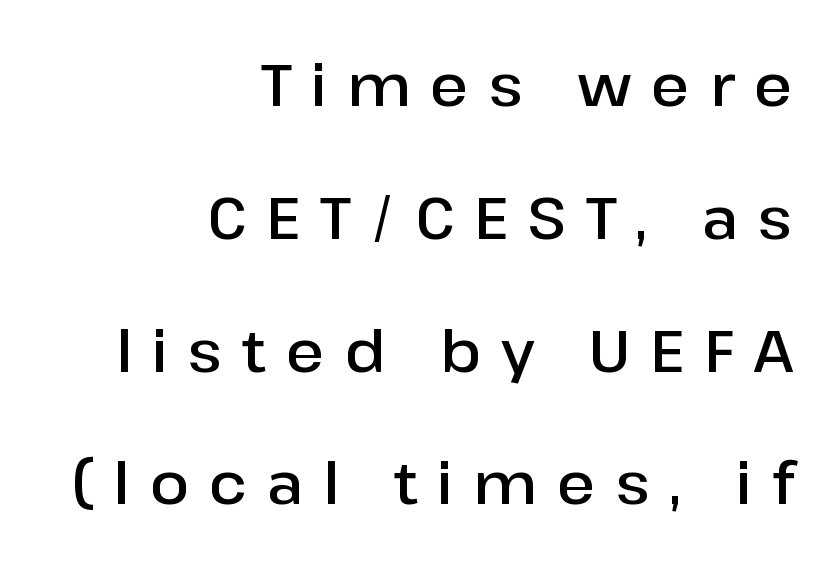
The space between consecutive lines is lavish. The designer went with a sans here, leaving each stem footless. Designer's note — italics off, roman on. Each letter keeps its own natural width here, so spacing adapts to shape. Glance below the letters and you will spot only blank space. Each word looks stretched out because of the extra space between its letters.
